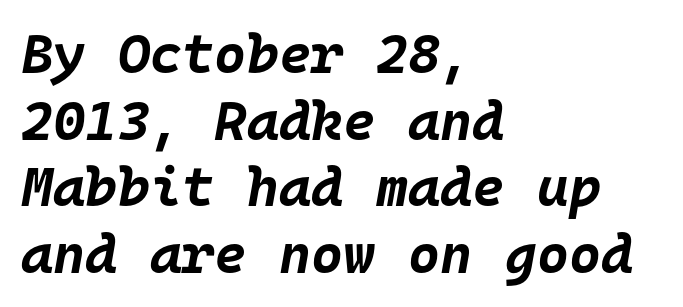
The image shows 55 px bold type, italic (leaning right), monospaced; set left-aligned, line spacing 1.21x, normal letter spacing, not underlined; low stroke contrast and a large x-height.
